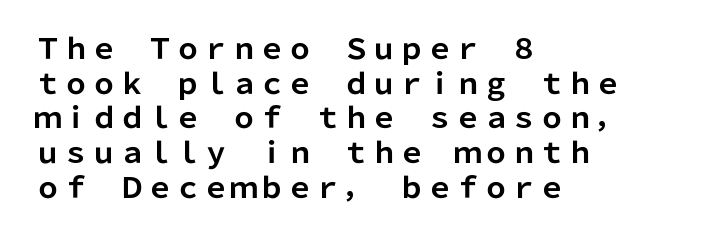
The image shows 28 px bold sans-serif type, upright; set left-aligned, line spacing 1.24x, normal letter spacing, not underlined; low stroke contrast and a medium x-height.
